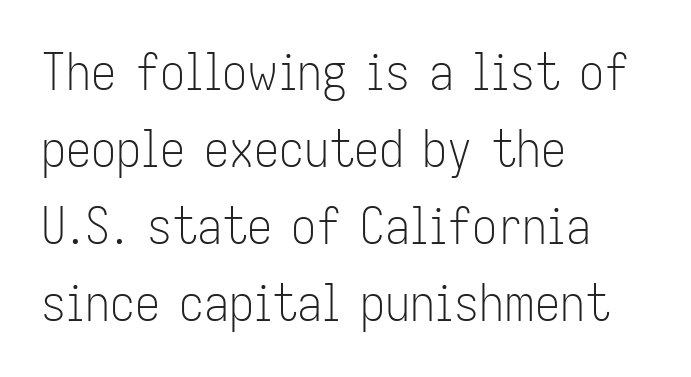
Each line starts at the same left margin while the right side varies. Baseline-to-baseline distance is the conventional proportion of letter height. Spacing verdict: proportional, widths tailored to each character. The zone under the glyphs is completely vacant. Short note: letters normally spaced.
